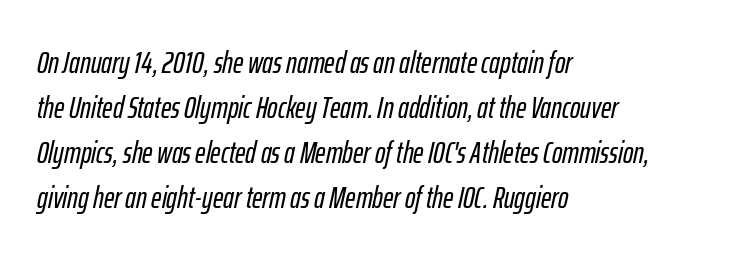
Compared with ordinary roman type, these characters are visibly tilted. Each row of text sits above clean, open space. There is no visible air inserted between adjacent glyphs. You could not count columns in this text — the font is proportionally spaced. Each new line begins a customary step beneath the previous one.
